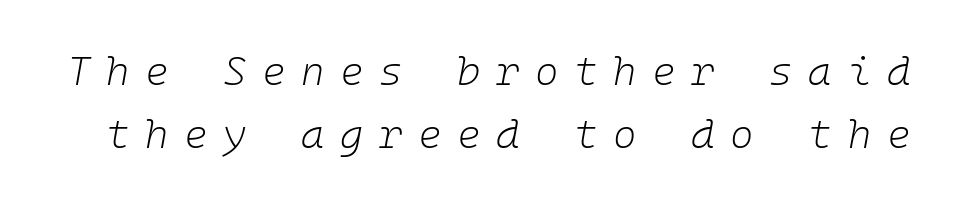
{"italic": "yes", "lean": "right", "slant_degrees": 10, "bold": "no", "weight": "light", "width": "normal", "stroke_contrast": "low", "x_height": "medium", "monospaced": "yes", "underline": "no", "line_spacing": "normal", "line_spacing_ratio": 1.58, "letter_spacing": "wide", "letter_spacing_em": 0.39, "glyph_px": 40}
